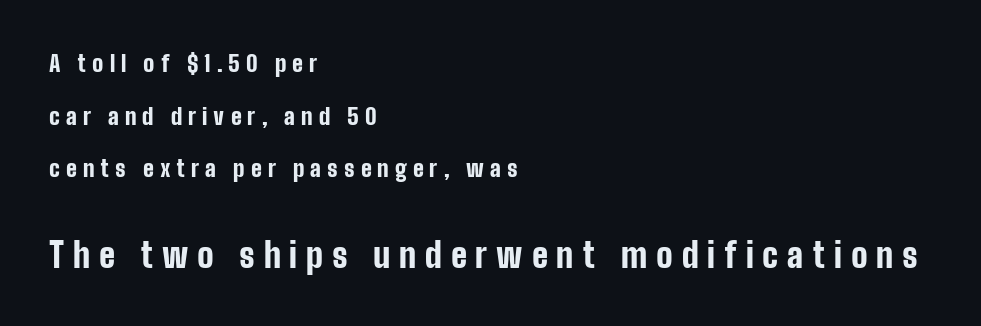
Typographically, this falls in the sans-serif category. Interline gaps are noticeably wide in this sample. Any mark beneath the type? The region is blank. The lettering holds an erect, upright posture throughout.
